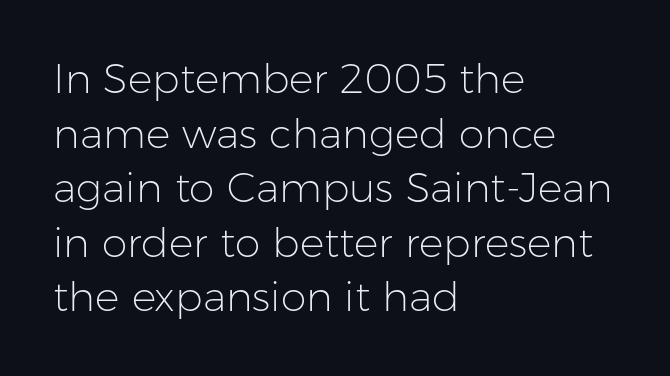
Q: Is the text bold? A: No.
Q: Is the text italic (slanted)? A: No, it is upright.
Q: Is the typeface a serif or a sans-serif typeface? A: Sans-serif.
Q: Is the text underlined? A: No.
Q: How is the paragraph aligned? A: Left-aligned.
Q: Is the spacing between letters normal or unusually wide? A: Normal.
Q: Is the spacing between lines tight, normal or loose? A: Normal.
Q: Width (condensed, normal, or wide)? A: Normal.
Q: Stroke contrast? A: Low.
Q: x-height? A: Medium.
Q: Monospaced? A: No.
